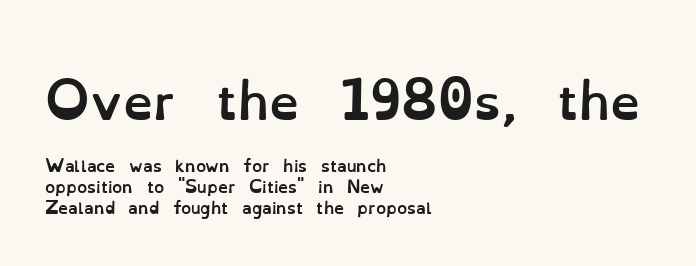
The image shows 48 px semibold type, upright; set left-aligned, normal line spacing (1.32x), normal letter spacing, not underlined; the first (top) block is 3.0x larger; low stroke contrast and a small x-height.
